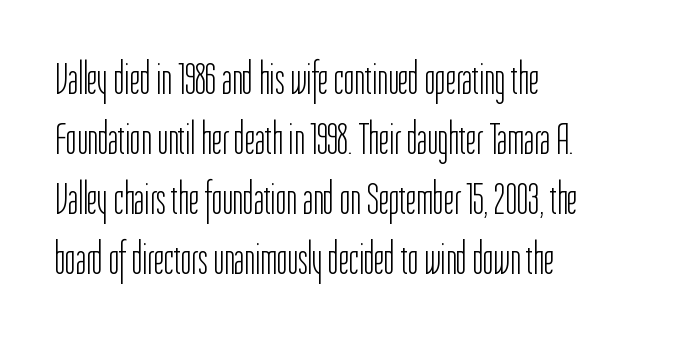
The image shows 45 px light, condensed sans-serif type, upright; set left-aligned, normal line spacing (1.33x), normal letter spacing, not underlined; low stroke contrast and a medium x-height.
